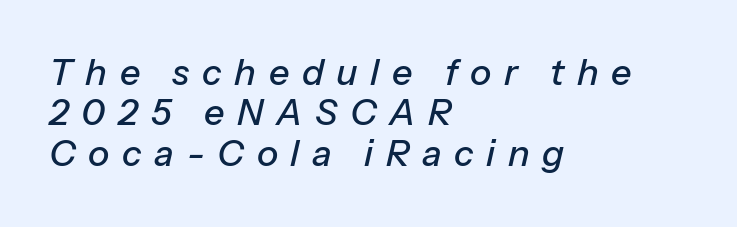
The image shows 36 px text type, italic (leaning right); set left-aligned, tight line spacing (1.12x), unusually wide letter spacing (+0.35 em), not underlined; low stroke contrast and a medium x-height.
